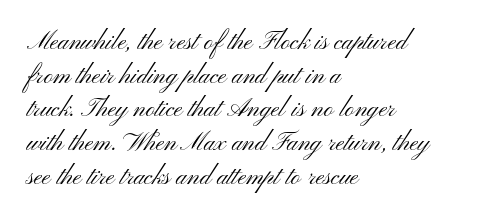
The image shows 25 px text type; set left-aligned, normal line spacing (1.35x), normal letter spacing, not underlined.
